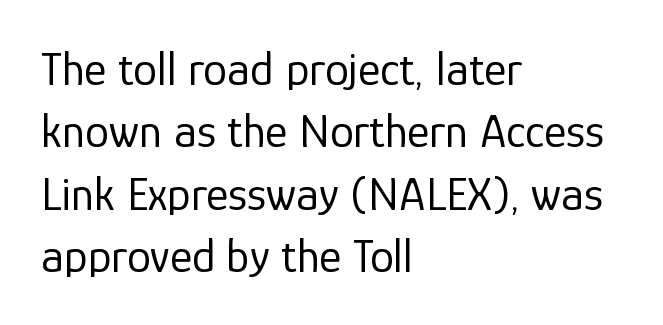
You can tell from the bare stems that sans-serif type was used. Each letter keeps its own natural width here, so spacing adapts to shape. A student would call this left alignment; a typographer would say flush left, rag right. The type is set solid horizontally, with unmodified tracking. Every stem runs plumb, perpendicular to the baseline. Plain, unruled lines of type.
